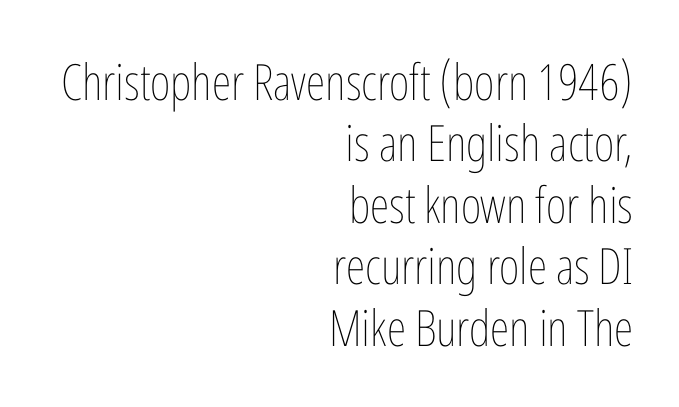
Q: Is the text bold? A: No.
Q: Is the text italic (slanted)? A: No, it is upright.
Q: Is the text underlined? A: No.
Q: How is the paragraph aligned? A: Right-aligned.
Q: Is the spacing between letters normal or unusually wide? A: Normal.
Q: Width (condensed, normal, or wide)? A: Condensed.
Q: Stroke contrast? A: Low.
Q: x-height? A: Medium.
Q: Monospaced? A: No.
